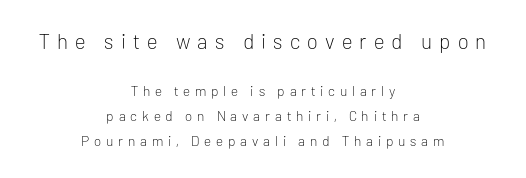
Substantial extra tracking has been applied to these lines. No letter is thick-stroked: the sample isn't bold. Clear beneath every line of the passage. Whoever set this made the first block the dominant, larger element. The passage is arranged like a title page — every line centered. Rendered with straight, roman letterforms.
